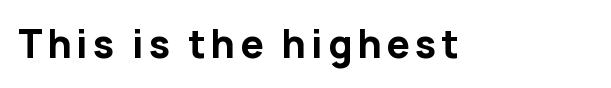
{"serif": "no", "italic": "no", "bold": "yes", "weight": "bold", "width": "normal", "stroke_contrast": "low", "x_height": "medium", "monospaced": "no", "underline": "no", "glyph_px": 37}
